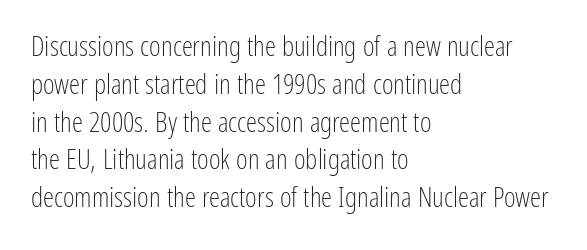
Q: Is the text bold? A: No.
Q: Is the text italic (slanted)? A: No, it is upright.
Q: Is the typeface a serif or a sans-serif typeface? A: Sans-serif.
Q: Is the text underlined? A: No.
Q: How is the paragraph aligned? A: Left-aligned.
Q: Is the spacing between letters normal or unusually wide? A: Normal.
Q: Is the spacing between lines tight, normal or loose? A: Normal.
Q: Width (condensed, normal, or wide)? A: Condensed.
Q: Stroke contrast? A: Low.
Q: x-height? A: Medium.
Q: Monospaced? A: No.
